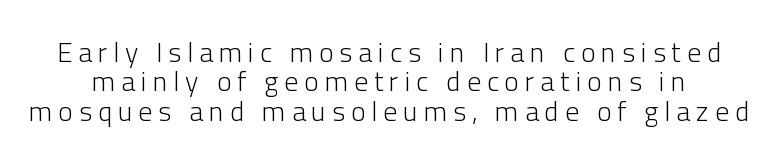
Q: Is the text bold? A: No.
Q: Is the text italic (slanted)? A: No, it is upright.
Q: Is the typeface a serif or a sans-serif typeface? A: Sans-serif.
Q: Is the text underlined? A: No.
Q: Is the spacing between letters normal or unusually wide? A: Unusually wide.
Q: Is the spacing between lines tight, normal or loose? A: Tight.
Q: Width (condensed, normal, or wide)? A: Normal.
Q: Stroke contrast? A: Low.
Q: x-height? A: Medium.
Q: Monospaced? A: No.
